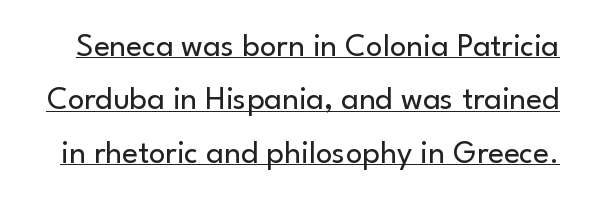
The image shows 33 px regular-weight sans-serif type, upright; set normal line spacing (1.62x), normal letter spacing, underlined; low stroke contrast and a small x-height.
